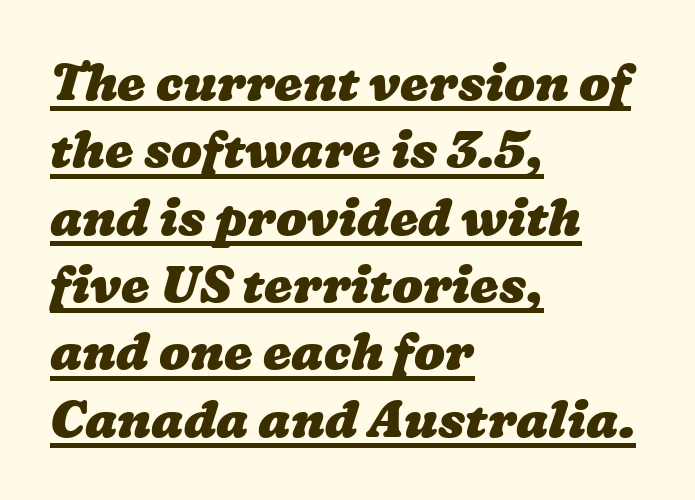
The image shows 51 px heavy, wide type; set left-aligned, normal line spacing (1.32x), normal letter spacing, underlined; low stroke contrast and a medium x-height.
